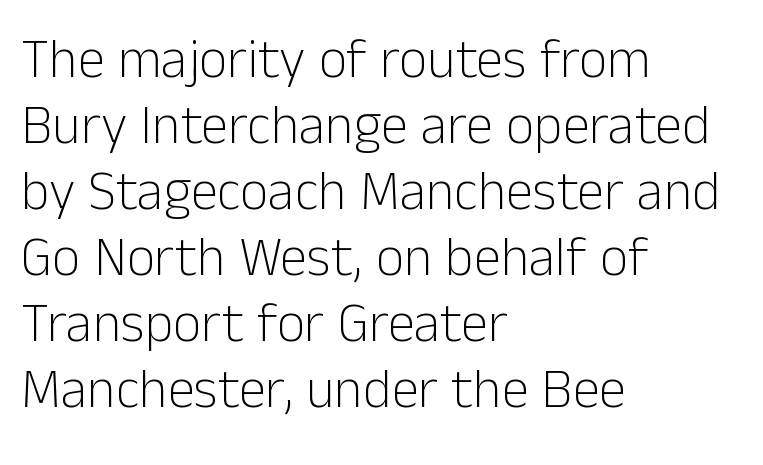
{"serif": "no", "italic": "no", "bold": "no", "weight": "light", "width": "normal", "stroke_contrast": "low", "x_height": "medium", "monospaced": "no", "underline": "no", "align": "left", "line_spacing_ratio": 1.2, "letter_spacing": "normal", "letter_spacing_em": 0.0, "glyph_px": 55}
